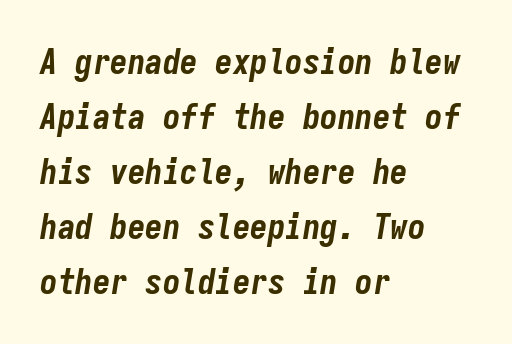
Weight: bold. There's an unmistakable incline to the writing here. Each row of text sits above clean, open space. Looks like terminal output: every glyph gets an equal slot. All the whitespace from short lines collects on the right.
